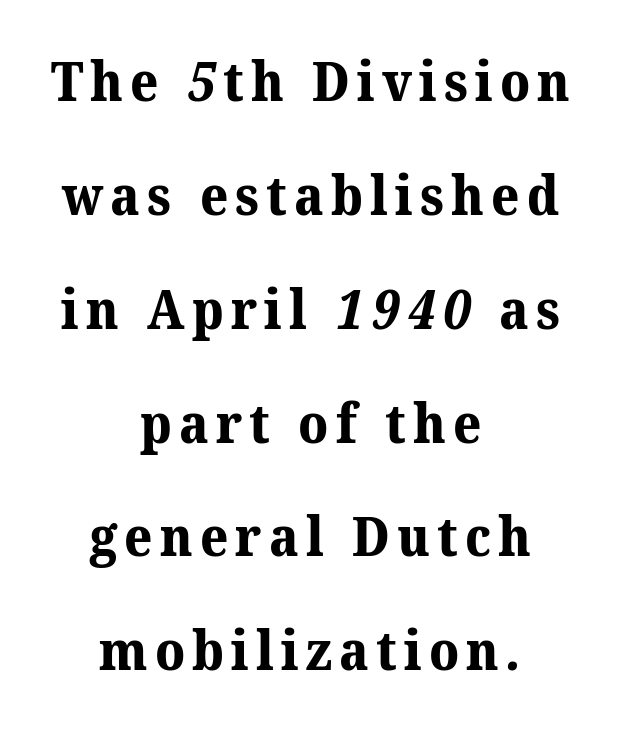
The glyphs are unaccompanied by any horizontal stroke below them. The letters advance in unequal steps, a hallmark of proportional type. The text was rendered using a seriffed face with decorative stroke endings. The rendering uses a bold face; every stroke is thick and dark.
